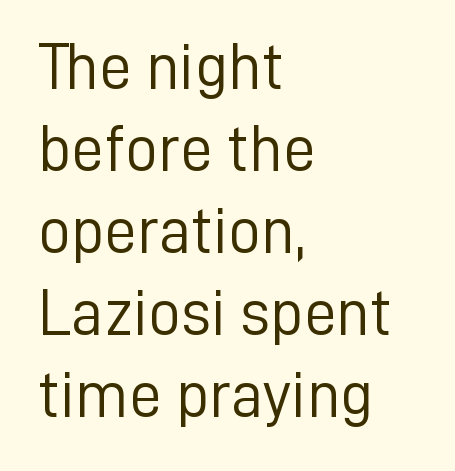
These lines are rendered in a variable-pitch font. Nothing sits at the stroke ends, so this counts as sans-serif. Check the space under the baseline: it is left empty. Upright lettering throughout.
